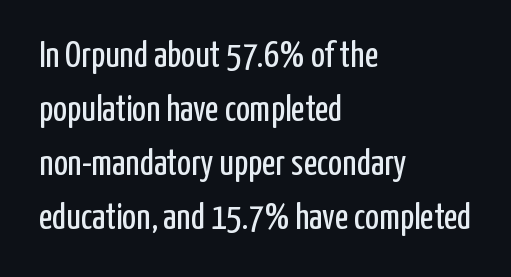
The image shows 37 px regular-weight, condensed sans-serif type, upright; set left-aligned, normal line spacing (1.46x), normal letter spacing, not underlined; low stroke contrast and a medium x-height.
